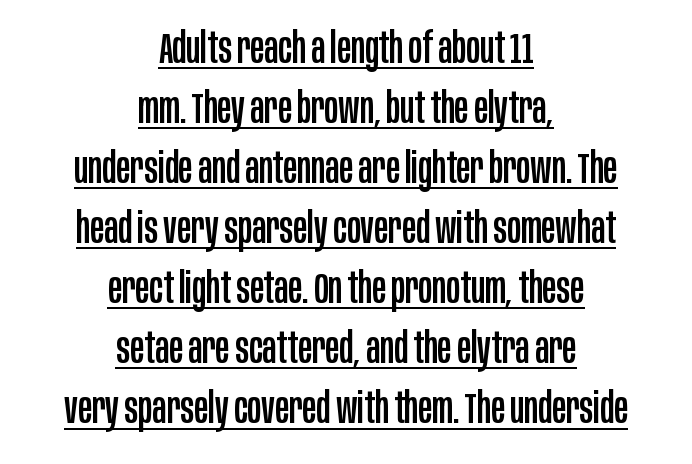
The image shows 42 px condensed sans-serif type, upright; set centered, normal line spacing (1.43x), normal letter spacing, underlined; low stroke contrast and a large x-height.
